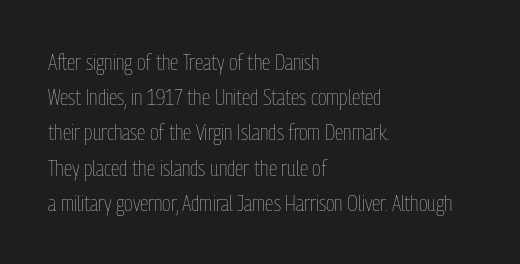
The image shows 22 px text type, upright; set left-aligned, normal line spacing (1.6x), normal letter spacing, not underlined.
